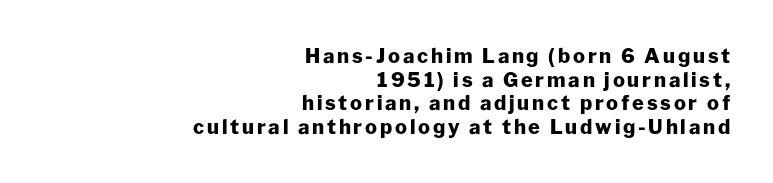
Honestly, there is no underline to notice here at all. Weight: bold. The type sits square on the baseline with zero lean. This sample is right-justified, so line beginnings fall wherever the words allow.
